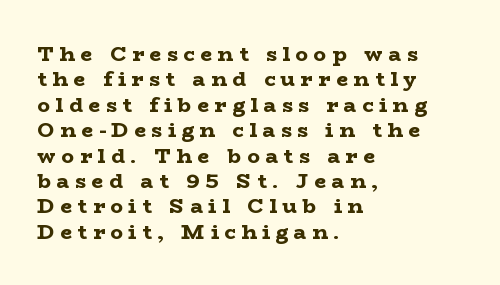
A roman cut, with each character standing at attention. Letters rest on an invisible, unmarked baseline. Notice how thick the strokes are: this is what a full bold looks like. There is plenty of visible air inserted between adjacent glyphs.
